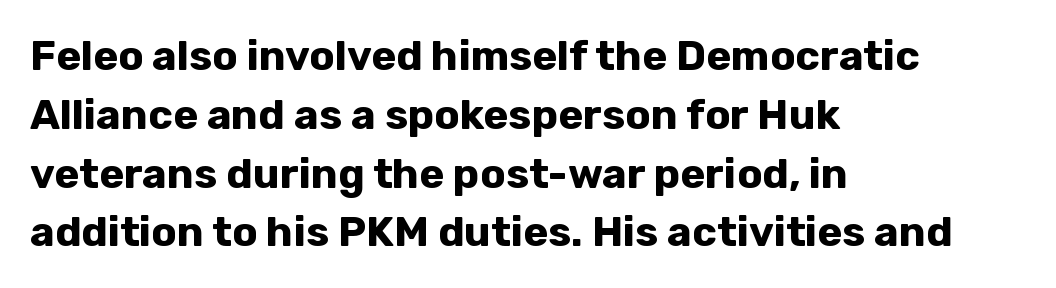
{"serif": "no", "italic": "no", "bold": "yes", "weight": "bold", "width": "normal", "stroke_contrast": "low", "x_height": "medium", "monospaced": "no", "underline": "no", "align": "left", "line_spacing": "normal", "line_spacing_ratio": 1.4, "letter_spacing": "normal", "letter_spacing_em": 0.0, "glyph_px": 42}
